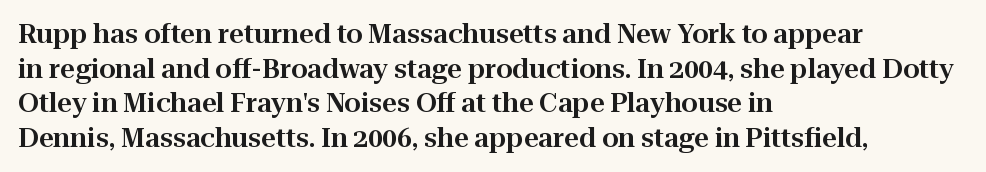
Q: Is the text italic (slanted)? A: No, it is upright.
Q: Is the text underlined? A: No.
Q: How is the paragraph aligned? A: Left-aligned.
Q: Is the spacing between letters normal or unusually wide? A: Normal.
Q: Is the spacing between lines tight, normal or loose? A: Normal.
